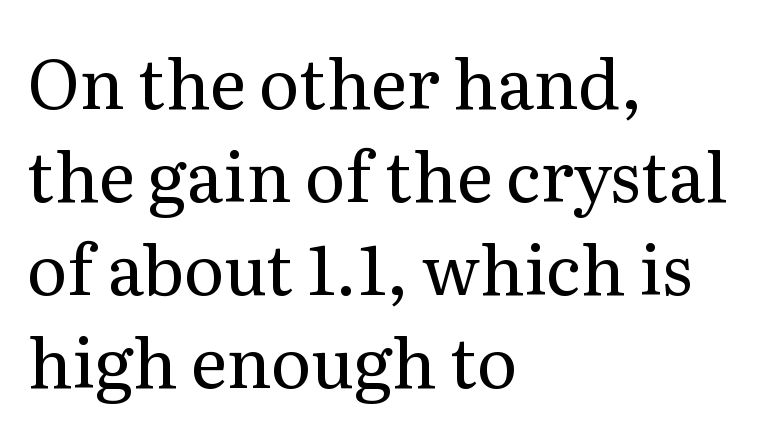
{"serif": "yes", "italic": "no", "bold": "no", "weight": "regular", "width": "normal", "stroke_contrast": "medium", "x_height": "medium", "monospaced": "no", "underline": "no", "align": "left", "line_spacing": "normal", "line_spacing_ratio": 1.35, "letter_spacing": "normal", "letter_spacing_em": 0.0, "glyph_px": 69}
